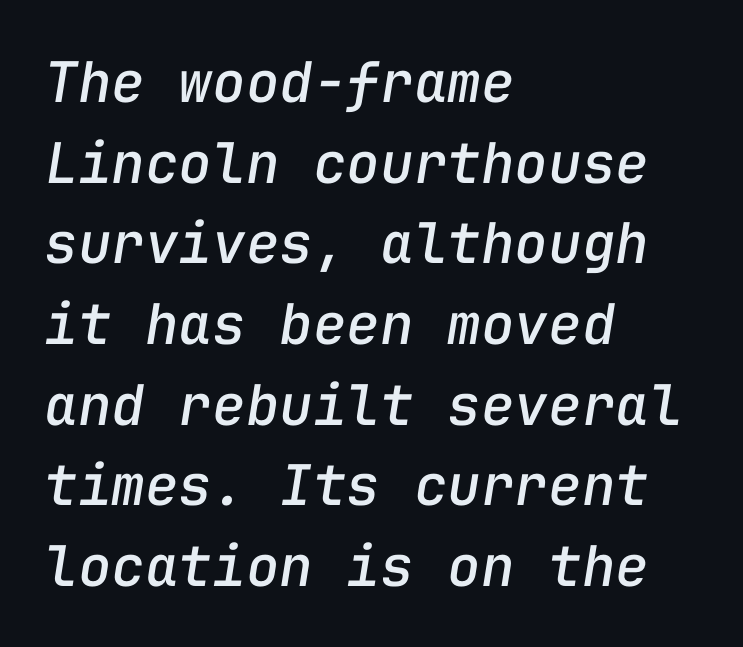
{"italic": "yes", "lean": "right", "slant_degrees": 9, "width": "normal", "stroke_contrast": "low", "x_height": "medium", "monospaced": "yes", "underline": "no", "align": "left", "line_spacing": "normal", "line_spacing_ratio": 1.44, "letter_spacing": "normal", "letter_spacing_em": 0.0, "glyph_px": 56}
